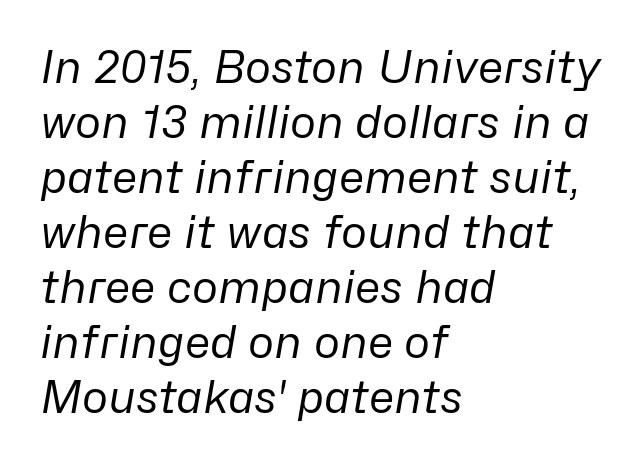
Q: Is the text bold? A: No.
Q: Is the text italic (slanted)? A: Yes, it leans right by about 10 degrees.
Q: Is the text underlined? A: No.
Q: How is the paragraph aligned? A: Left-aligned.
Q: Is the spacing between letters normal or unusually wide? A: Normal.
Q: Is the spacing between lines tight, normal or loose? A: Normal.
Q: Width (condensed, normal, or wide)? A: Normal.
Q: Stroke contrast? A: Low.
Q: x-height? A: Medium.
Q: Monospaced? A: No.
